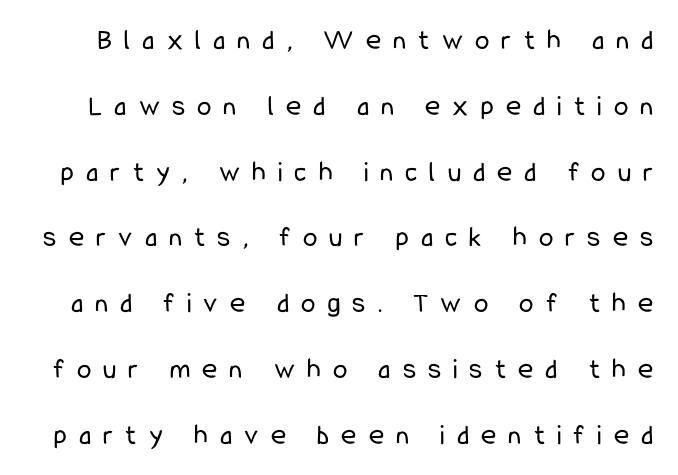
Leading: increased. The baseline area is clear. Spacing between characters has been opened up far beyond the box default. The font sits on the lighter half of the weight spectrum, regular included.
